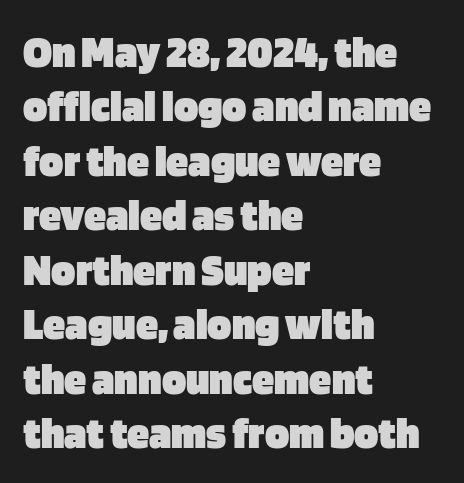
The image shows 45 px heavy sans-serif type, upright; set left-aligned, line spacing 1.21x, normal letter spacing, not underlined; low stroke contrast and a large x-height.
